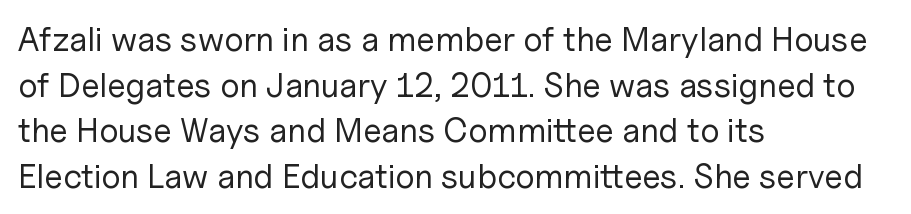
The image shows 34 px regular-weight sans-serif type, upright; set left-aligned, normal line spacing (1.34x), normal letter spacing, not underlined; low stroke contrast and a medium x-height.
